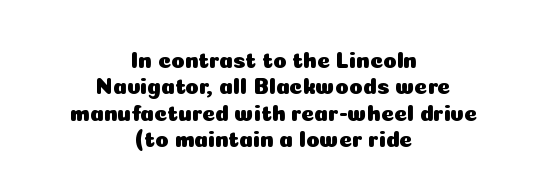
Anything drawn beneath the words? Only blank space. A typesetter would mark this as roman, not italic. Does extra space separate the letters? No, they use regular spacing. Short and long lines alike share a common midpoint.
